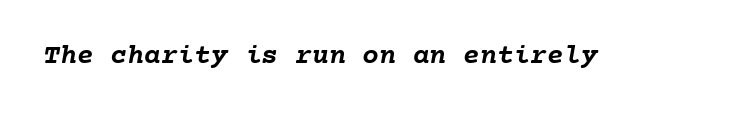
Q: Is the text bold? A: Yes.
Q: Is the text underlined? A: No.
Q: Is the spacing between letters normal or unusually wide? A: Normal.
Q: Width (condensed, normal, or wide)? A: Normal.
Q: Stroke contrast? A: Low.
Q: x-height? A: Medium.
Q: Monospaced? A: Yes.
